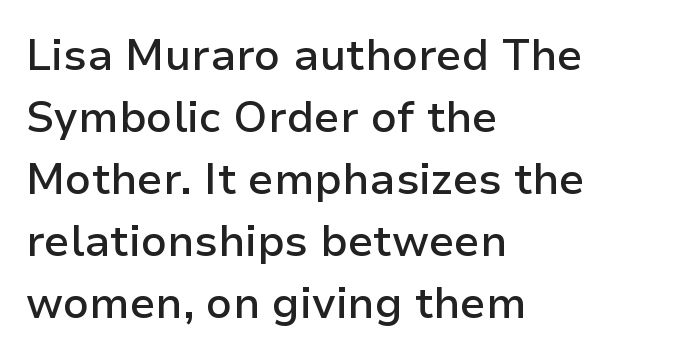
Italic: no, the glyphs are upright roman. Standard letterfit; no display-style spreading of the glyphs. Notice how descenders clear the ascenders below comfortably — that's standard leading. Layout note: lines flush left. In terms of weight, the rendering is demibold, just under bold. Grotesque or geometric, the face here clearly has no serifs.
